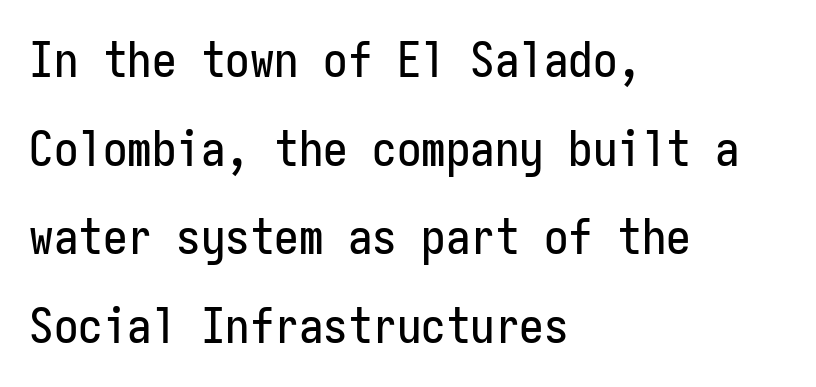
The image shows 49 px condensed sans-serif type, upright, monospaced; set left-aligned, line spacing 1.81x, normal letter spacing, not underlined; low stroke contrast and a medium x-height.
